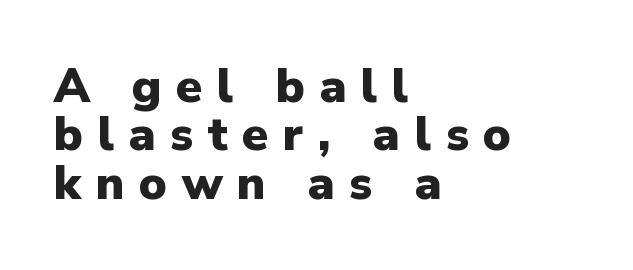
Q: Is the text bold? A: Yes.
Q: Is the text italic (slanted)? A: No, it is upright.
Q: Is the typeface a serif or a sans-serif typeface? A: Sans-serif.
Q: Is the text underlined? A: No.
Q: How is the paragraph aligned? A: Left-aligned.
Q: Is the spacing between letters normal or unusually wide? A: Unusually wide.
Q: Is the spacing between lines tight, normal or loose? A: Tight.
Q: Width (condensed, normal, or wide)? A: Normal.
Q: Stroke contrast? A: Low.
Q: x-height? A: Medium.
Q: Monospaced? A: No.
